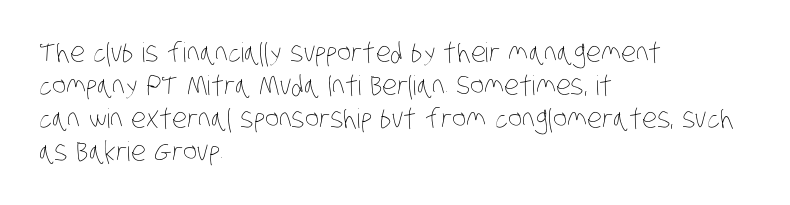
The image shows 27 px text type; set left-aligned, line spacing 1.22x, normal letter spacing, not underlined.
